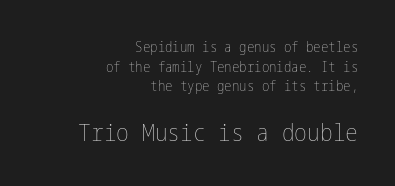
The image shows 24 px text type, upright; set right-aligned, normal line spacing (1.4x), normal letter spacing, not underlined; the second (bottom) block is 1.71x larger.
